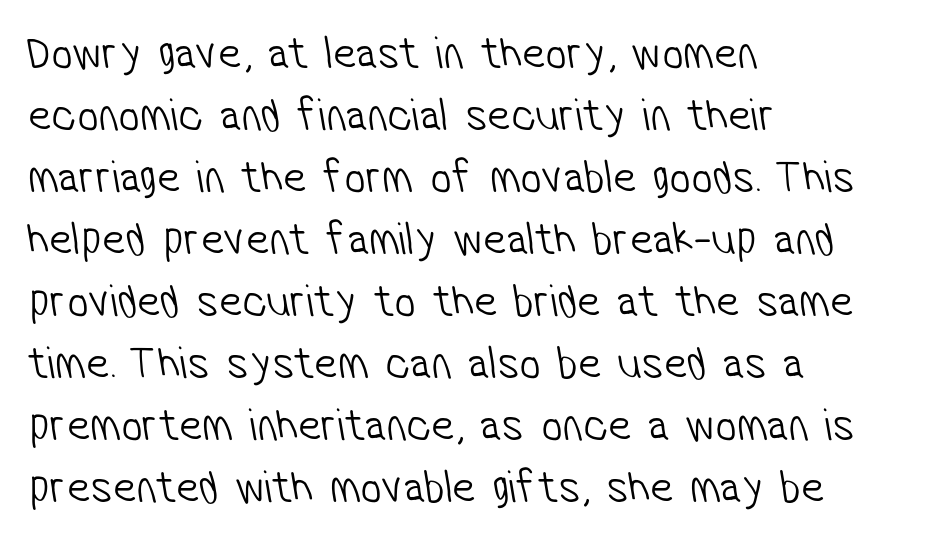
The image shows 47 px light, condensed sans-serif type; set left-aligned, normal line spacing (1.32x), normal letter spacing, not underlined; low stroke contrast and a medium x-height.
